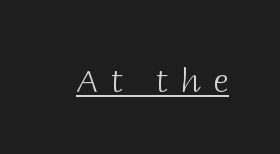
The image shows 33 px light sans-serif type, upright; set unusually wide letter spacing (+0.37 em), underlined; low stroke contrast and a large x-height.
